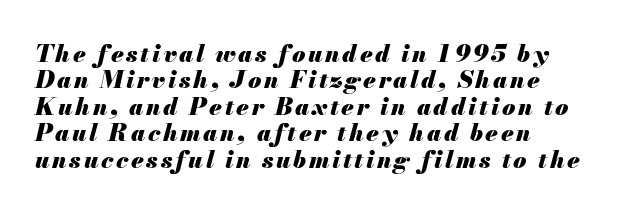
The image shows 24 px bold type, italic (leaning right); set left-aligned, tight line spacing (1.1x), not underlined.
